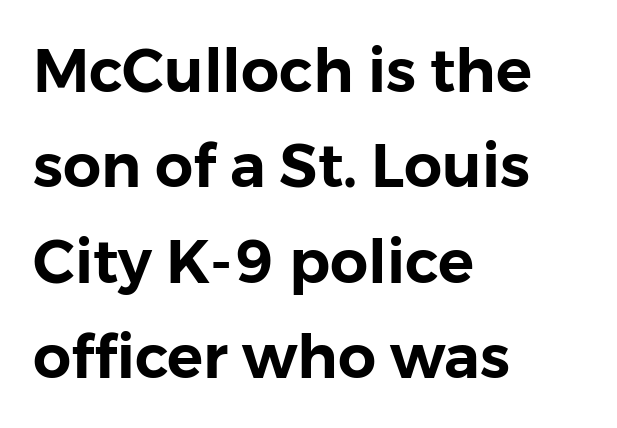
The image shows 60 px sans-serif type, upright; set left-aligned, normal line spacing (1.59x), normal letter spacing, not underlined; low stroke contrast and a medium x-height.
